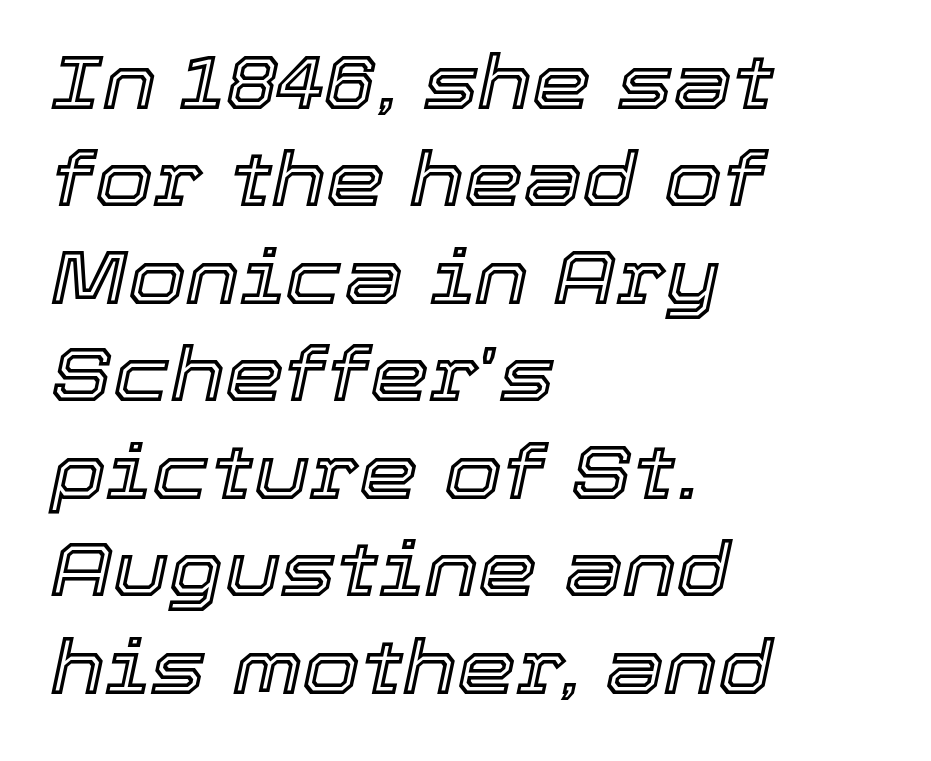
{"italic": "yes", "lean": "right", "slant_degrees": 12, "width": "normal", "x_height": "medium", "monospaced": "no", "underline": "no", "align": "left", "line_spacing": "normal", "line_spacing_ratio": 1.3, "letter_spacing": "normal", "letter_spacing_em": 0.0, "glyph_px": 75}
